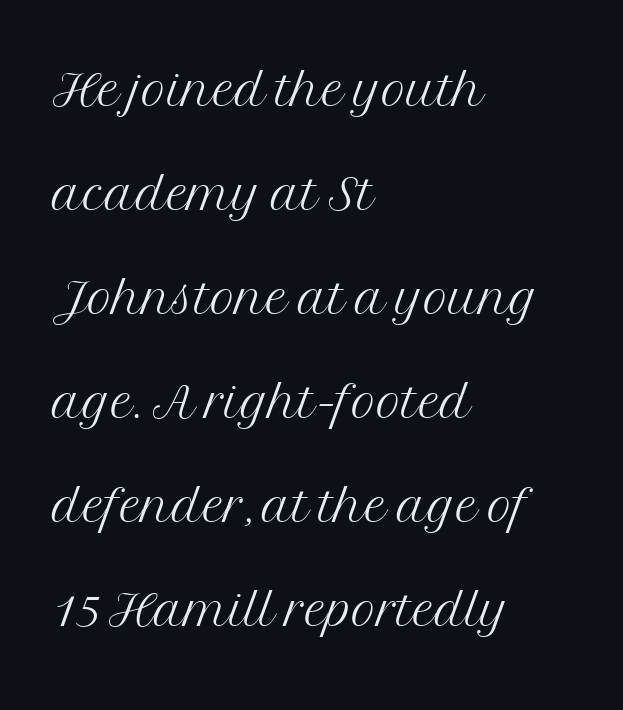
The image shows 68 px light serif type; set left-aligned, normal line spacing (1.53x), normal letter spacing, not underlined; medium stroke contrast and a medium x-height.
